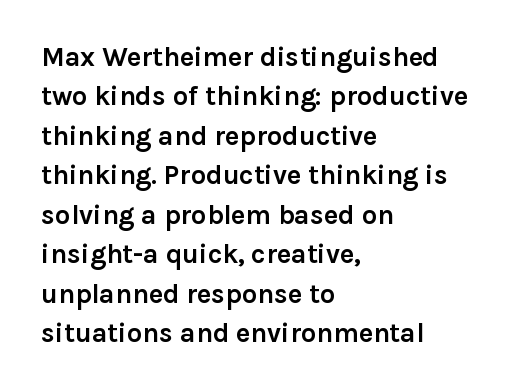
The image shows 27 px bold type, upright; set left-aligned, normal line spacing (1.46x), normal letter spacing, not underlined.
